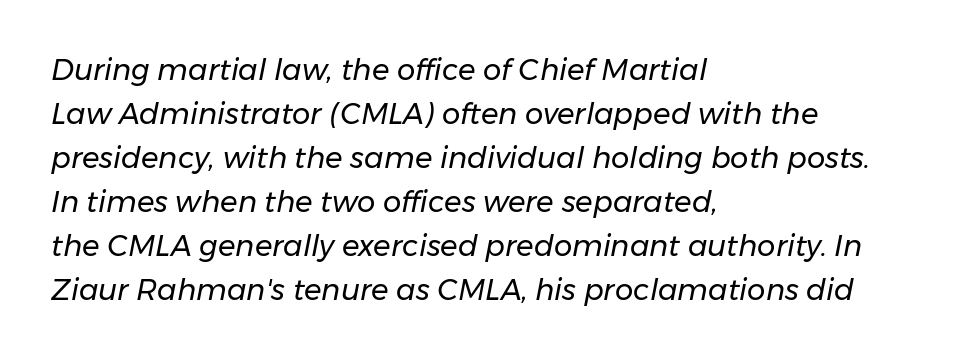
Q: Is the text bold? A: No.
Q: Is the text italic (slanted)? A: Yes, it leans right by about 11 degrees.
Q: Is the text underlined? A: No.
Q: How is the paragraph aligned? A: Left-aligned.
Q: Is the spacing between letters normal or unusually wide? A: Normal.
Q: Is the spacing between lines tight, normal or loose? A: Normal.
Q: Width (condensed, normal, or wide)? A: Normal.
Q: Stroke contrast? A: Low.
Q: x-height? A: Medium.
Q: Monospaced? A: No.
